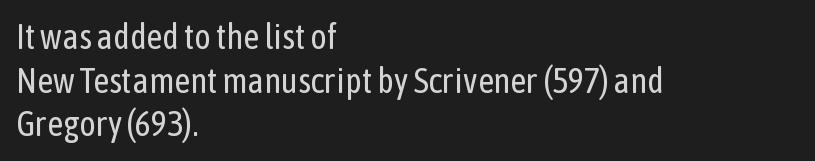
The image shows 35 px regular-weight, condensed sans-serif type, upright; set left-aligned, normal line spacing (1.25x), normal letter spacing, not underlined; low stroke contrast and a medium x-height.
